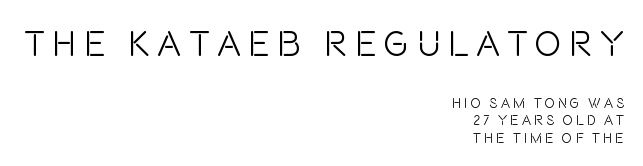
{"serif": "no", "italic": "no", "bold": "no", "weight": "light", "width": "condensed", "stroke_contrast": "low", "x_height": "large", "monospaced": "no", "underline": "no", "align": "right", "line_spacing": "normal", "line_spacing_ratio": 1.27, "letter_spacing": "wide", "letter_spacing_em": 0.21, "larger_block": "first", "size_ratio": 2.57, "glyph_px": 36}
